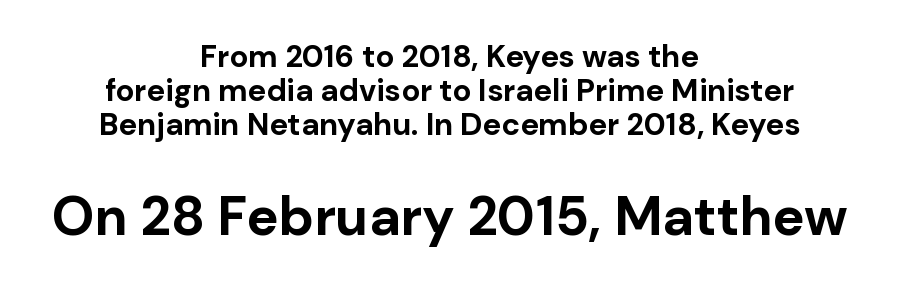
Q: Is the text bold? A: Yes.
Q: Is the text italic (slanted)? A: No, it is upright.
Q: Is the typeface a serif or a sans-serif typeface? A: Sans-serif.
Q: Is the text underlined? A: No.
Q: How is the paragraph aligned? A: Centered.
Q: Is the spacing between letters normal or unusually wide? A: Normal.
Q: Is the spacing between lines tight, normal or loose? A: Tight.
Q: Which block of text is set in a larger size, the first (top) or the second (bottom)? A: The second (bottom) one.
Q: Width (condensed, normal, or wide)? A: Normal.
Q: Stroke contrast? A: Low.
Q: x-height? A: Medium.
Q: Monospaced? A: No.
